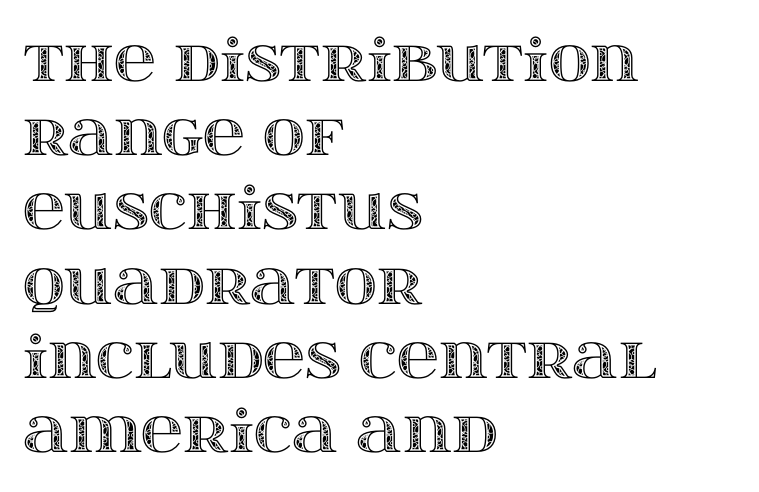
Q: Is the text italic (slanted)? A: No, it is upright.
Q: Is the text underlined? A: No.
Q: How is the paragraph aligned? A: Left-aligned.
Q: Is the spacing between letters normal or unusually wide? A: Normal.
Q: Is the spacing between lines tight, normal or loose? A: Normal.
Q: Width (condensed, normal, or wide)? A: Wide.
Q: x-height? A: Large.
Q: Monospaced? A: No.
